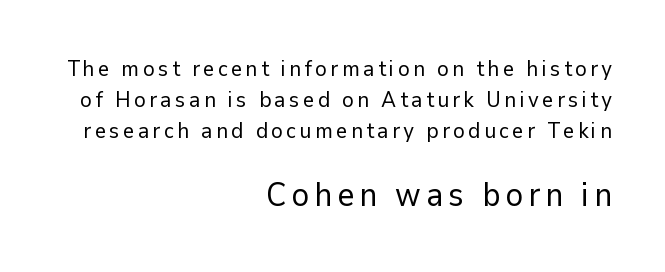
The image shows 33 px regular-weight sans-serif type, upright; set right-aligned, normal line spacing (1.41x), not underlined; the second (bottom) block is 1.5x larger; low stroke contrast and a medium x-height.
